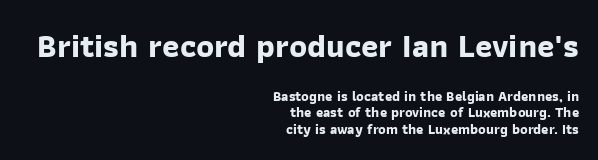
The image shows 33 px bold sans-serif type; set right-aligned, line spacing 1.17x, normal letter spacing, not underlined; the first (top) block is 2.36x larger; low stroke contrast and a medium x-height.
